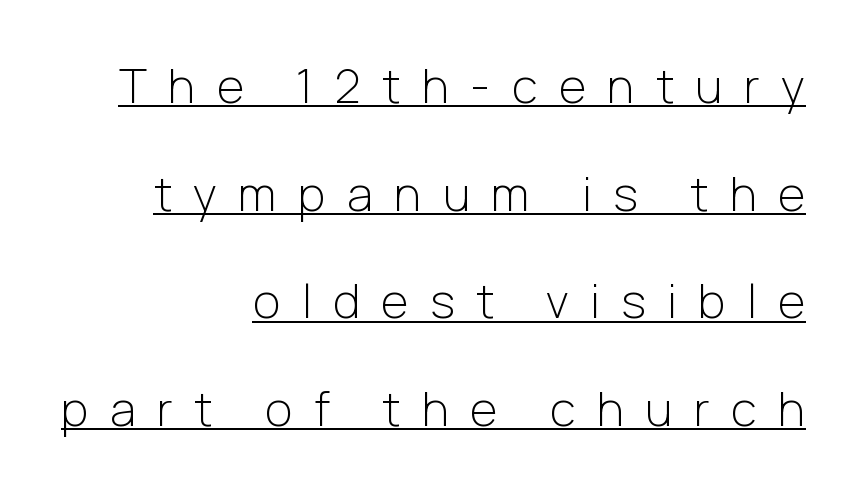
Q: Is the text bold? A: No.
Q: Is the text italic (slanted)? A: No, it is upright.
Q: Is the typeface a serif or a sans-serif typeface? A: Sans-serif.
Q: Is the text underlined? A: Yes.
Q: How is the paragraph aligned? A: Right-aligned.
Q: Is the spacing between letters normal or unusually wide? A: Unusually wide.
Q: Is the spacing between lines tight, normal or loose? A: Loose.
Q: Width (condensed, normal, or wide)? A: Normal.
Q: Stroke contrast? A: Low.
Q: x-height? A: Medium.
Q: Monospaced? A: No.
